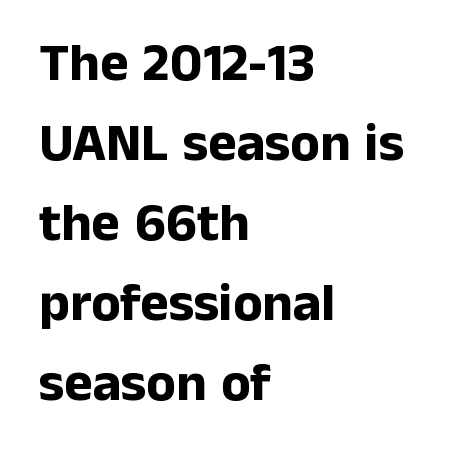
Successive baselines arrive at the customary interval. Standard letterfit; no display-style spreading of the glyphs. Stroke thickness is high; the sample reads as a true bold. These lines are rendered in a variable-pitch font. Rendered with straight, roman letterforms.
